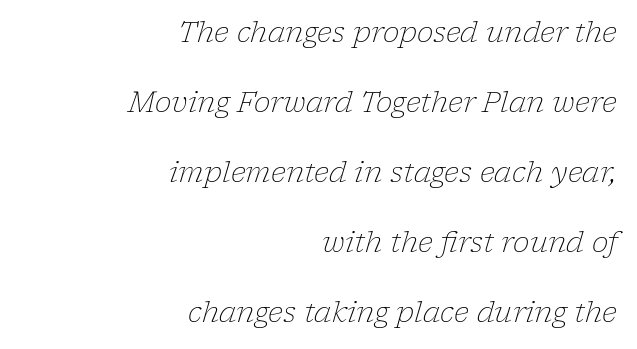
Q: Is the text bold? A: No.
Q: Is the text italic (slanted)? A: Yes, it leans right by about 17 degrees.
Q: Is the typeface a serif or a sans-serif typeface? A: Serif.
Q: Is the text underlined? A: No.
Q: How is the paragraph aligned? A: Right-aligned.
Q: Is the spacing between letters normal or unusually wide? A: Normal.
Q: Is the spacing between lines tight, normal or loose? A: Loose.
Q: Width (condensed, normal, or wide)? A: Normal.
Q: Stroke contrast? A: Low.
Q: x-height? A: Medium.
Q: Monospaced? A: No.
